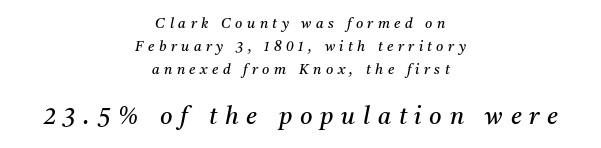
This is not heavy type; no bold has been used. There is plenty of visible air inserted between adjacent glyphs. You can tell it's italic because the verticals aren't actually vertical. The strip under each line holds only bare page. If you squint, the bottom block still reads clearly — it's the larger of the two. If you folded the block vertically in half, each line would mirror itself in length.
